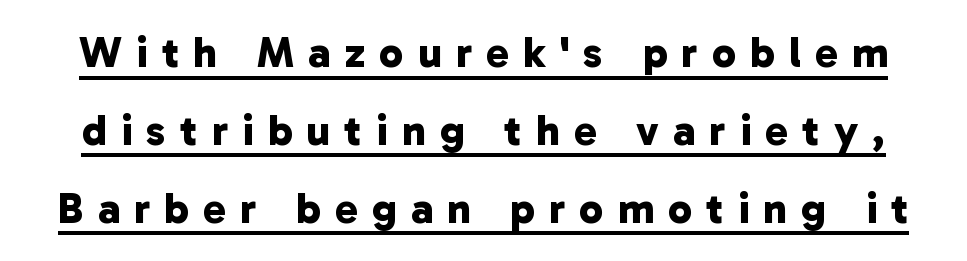
Looks like regular typesetting: each glyph gets only the width it needs. Is the letter spacing exaggerated? Yes — the characters are pushed far apart. Stroke terminals: plain, sans-serif. Its strokes are broad and dark, the hallmark of bold type. A baseline rule has been typeset under these characters.
